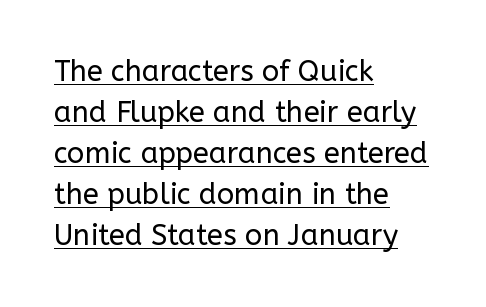
Looks like regular typesetting: each glyph gets only the width it needs. No letter is thick-stroked: the sample isn't bold. The designer went with a sans here, leaving each stem footless. Short and long lines alike share a common starting point at left. Successive baselines arrive at the customary interval. Italic? Not at all — the glyphs are vertical.
